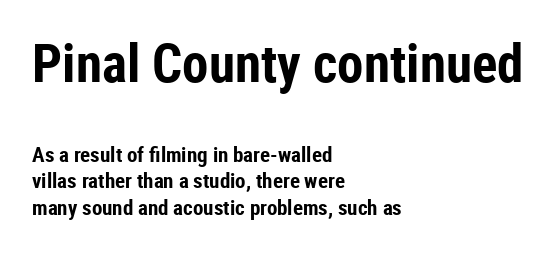
This rendering features lettering with no underline. The face used here is proportionally spaced, like ordinary book or web type. When letters stand straight like this, we call the style roman or upright. Students, note that the glyphs here touch the page at normal intervals.
